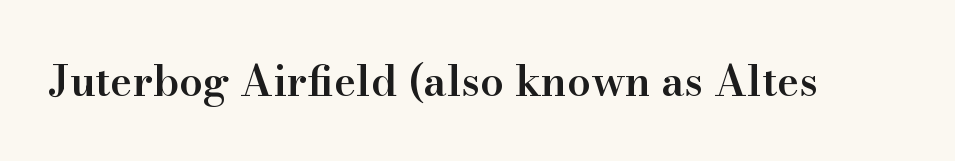
Type style note: has serifs. The gaps between neighbouring characters are ordinary and unremarkable. The specimen omits any rule beneath the text block's lines. Designer's note — italics off, roman on. Think of a printed novel: that variable character pitch is what you see here. The passage shown is semibold, sitting just below true bold.
